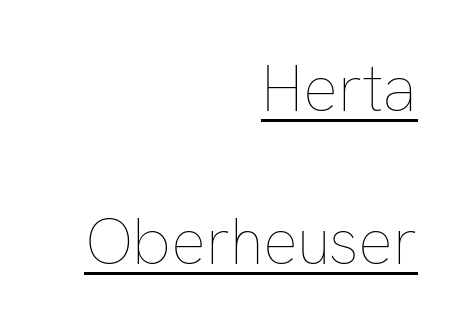
Q: Is the text bold? A: No.
Q: Is the text italic (slanted)? A: No, it is upright.
Q: Is the text underlined? A: Yes.
Q: How is the paragraph aligned? A: Right-aligned.
Q: Is the spacing between letters normal or unusually wide? A: Normal.
Q: Is the spacing between lines tight, normal or loose? A: Loose.
Q: Width (condensed, normal, or wide)? A: Normal.
Q: Stroke contrast? A: Low.
Q: x-height? A: Medium.
Q: Monospaced? A: No.
